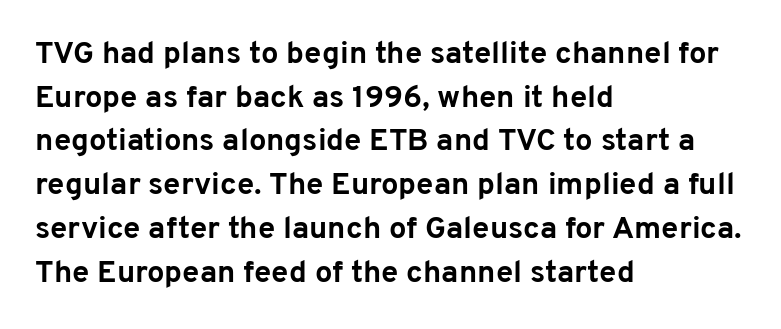
One-word summary of the alignment: left. Bare-footed words on every line. Here the glyphs are tracked normally, forming tight word shapes. A typesetter would call this proportional, since set widths differ per character.
